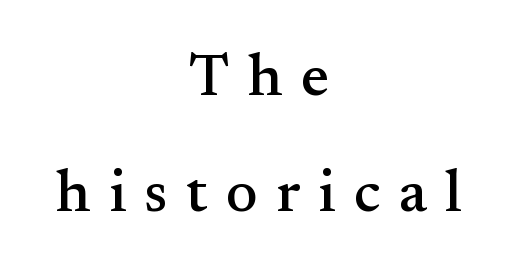
{"serif": "yes", "italic": "no", "width": "normal", "stroke_contrast": "medium", "x_height": "small", "monospaced": "no", "underline": "no", "align": "center", "line_spacing": "loose", "line_spacing_ratio": 1.94, "letter_spacing": "wide", "letter_spacing_em": 0.3, "glyph_px": 60}
